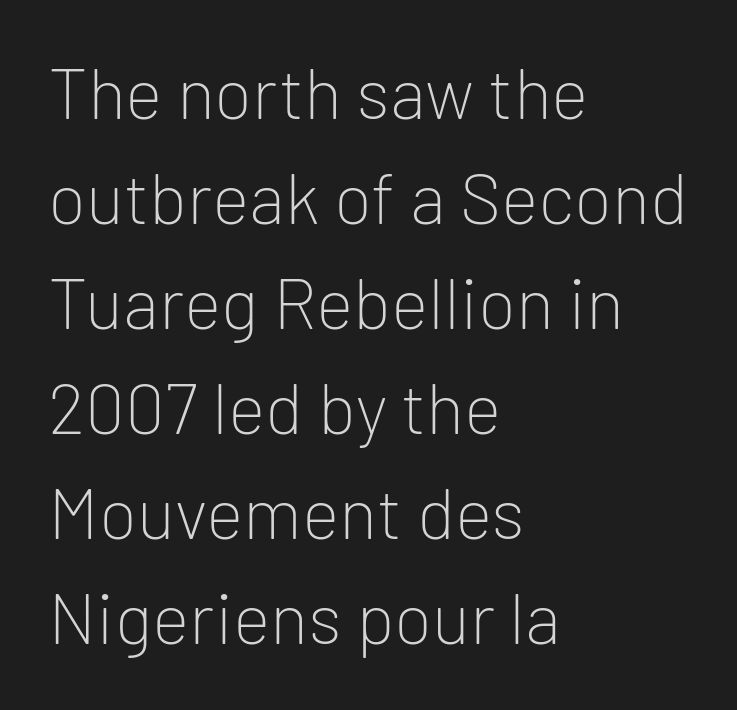
{"serif": "no", "italic": "no", "bold": "no", "weight": "light", "width": "normal", "stroke_contrast": "low", "x_height": "medium", "monospaced": "no", "underline": "no", "align": "left", "line_spacing": "normal", "line_spacing_ratio": 1.48, "letter_spacing": "normal", "letter_spacing_em": 0.0, "glyph_px": 71}
